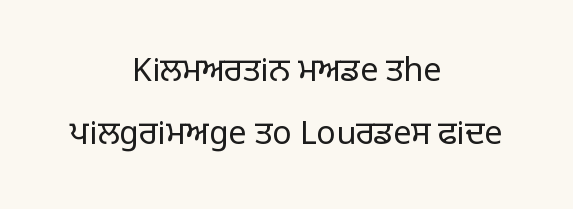
The image shows 32 px regular-weight sans-serif type, upright; set centered, loose line spacing (1.96x), normal letter spacing, not underlined; low stroke contrast and a large x-height.
